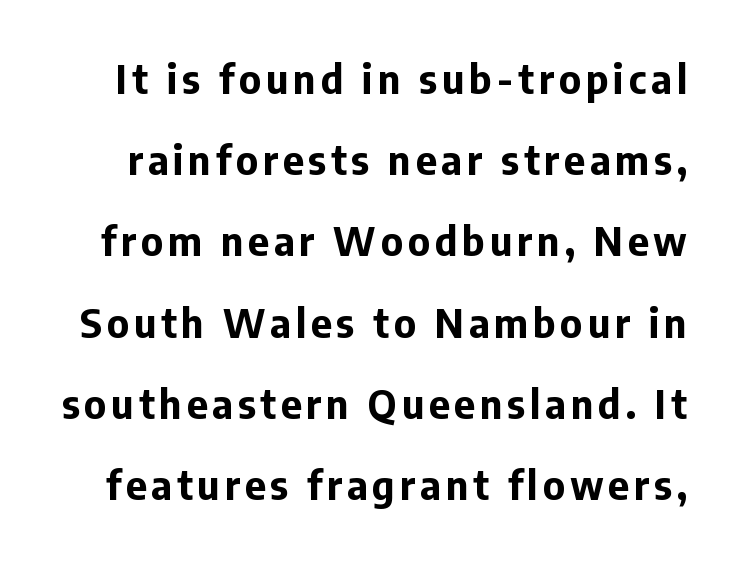
{"serif": "no", "italic": "no", "bold": "yes", "weight": "bold", "width": "normal", "stroke_contrast": "low", "x_height": "medium", "monospaced": "no", "underline": "no", "line_spacing": "loose", "line_spacing_ratio": 2.03, "glyph_px": 40}
